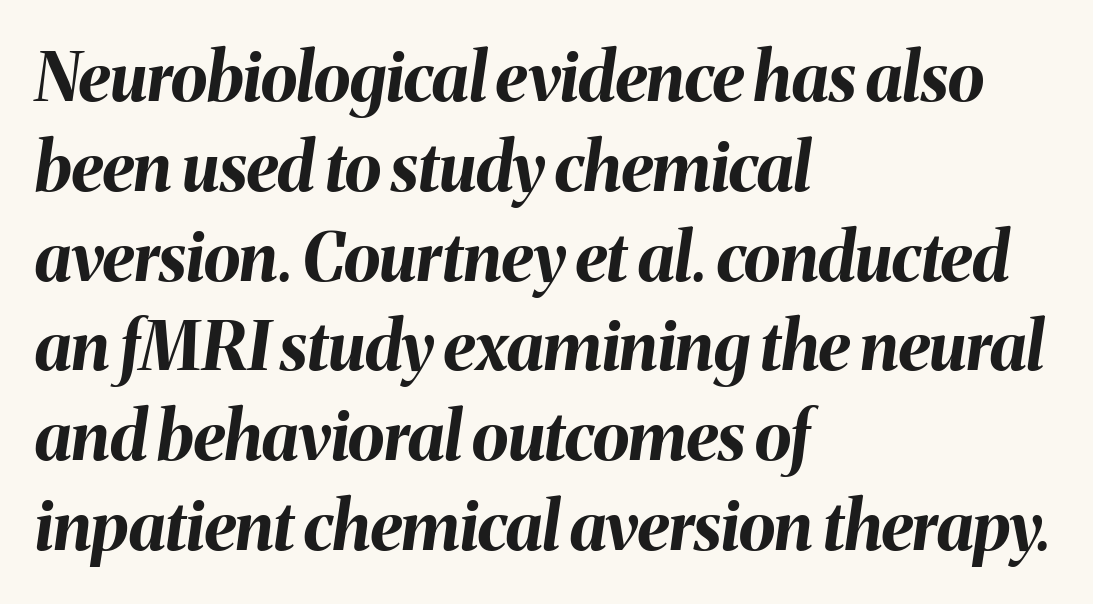
{"italic": "yes", "lean": "right", "slant_degrees": 8, "bold": "yes", "weight": "bold", "width": "normal", "stroke_contrast": "medium", "x_height": "medium", "monospaced": "no", "underline": "no", "align": "left", "line_spacing": "normal", "line_spacing_ratio": 1.34, "letter_spacing": "normal", "letter_spacing_em": 0.0, "glyph_px": 67}
